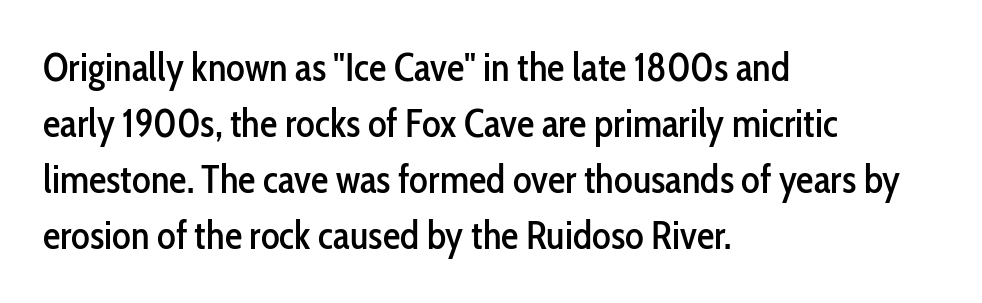
Q: Is the text italic (slanted)? A: No, it is upright.
Q: Is the typeface a serif or a sans-serif typeface? A: Sans-serif.
Q: Is the text underlined? A: No.
Q: How is the paragraph aligned? A: Left-aligned.
Q: Is the spacing between letters normal or unusually wide? A: Normal.
Q: Is the spacing between lines tight, normal or loose? A: Normal.
Q: Width (condensed, normal, or wide)? A: Condensed.
Q: Stroke contrast? A: Low.
Q: x-height? A: Medium.
Q: Monospaced? A: No.
